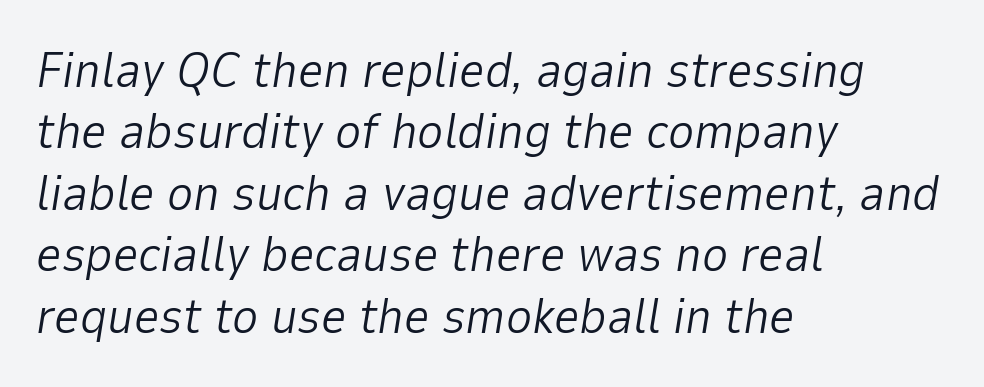
Q: Is the text bold? A: No.
Q: Is the text italic (slanted)? A: Yes, it leans right by about 9 degrees.
Q: Is the text underlined? A: No.
Q: How is the paragraph aligned? A: Left-aligned.
Q: Is the spacing between letters normal or unusually wide? A: Normal.
Q: Width (condensed, normal, or wide)? A: Normal.
Q: Stroke contrast? A: Low.
Q: x-height? A: Medium.
Q: Monospaced? A: No.
